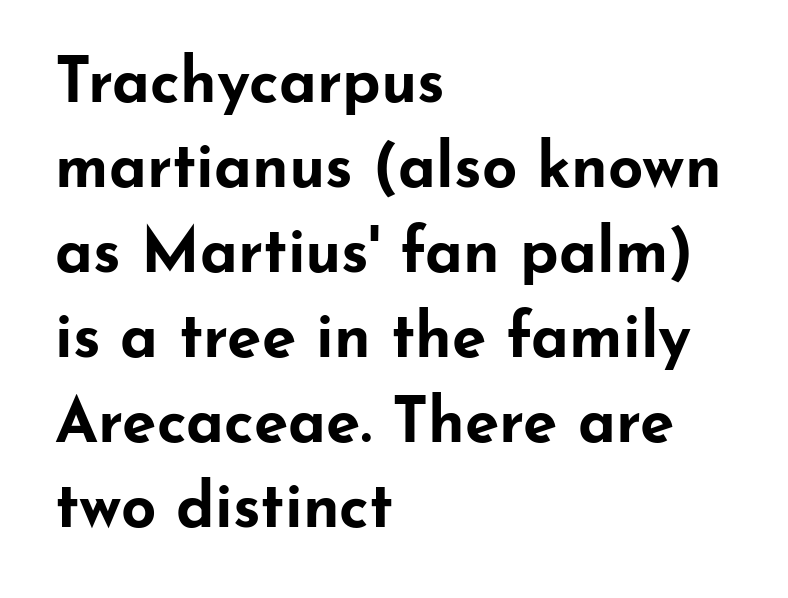
The specimen omits any rule beneath the text block's lines. All the whitespace from short lines collects on the right. The rendering uses a bold face; every stroke is thick and dark. Default kerning and tracking; the words read as compact shapes.
